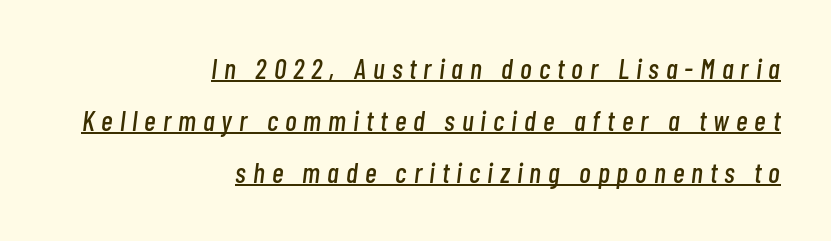
Q: Is the text italic (slanted)? A: Yes, it leans right by about 7 degrees.
Q: Is the text underlined? A: Yes.
Q: How is the paragraph aligned? A: Right-aligned.
Q: Is the spacing between letters normal or unusually wide? A: Unusually wide.
Q: Width (condensed, normal, or wide)? A: Condensed.
Q: Stroke contrast? A: Low.
Q: x-height? A: Medium.
Q: Monospaced? A: No.
